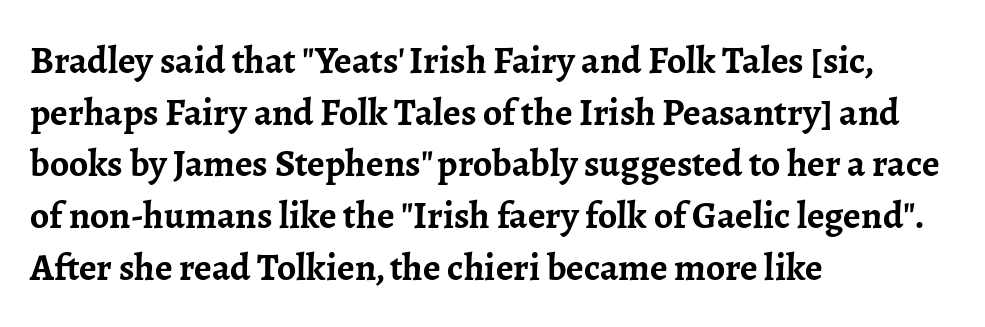
Beneath every word, the page is bare. Nothing unusual about the tracking: characters are spaced as the font intends. The compositor pushed each line to the left boundary. Examine the stroke ends and you'll spot serifs. The lines sit at an ordinary, default distance from one another.
